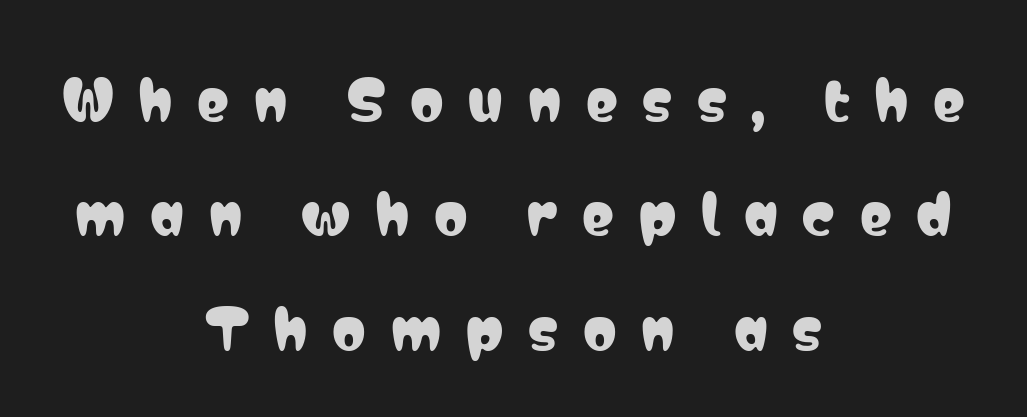
Q: Is the text italic (slanted)? A: No, it is upright.
Q: Is the typeface a serif or a sans-serif typeface? A: Sans-serif.
Q: Is the text underlined? A: No.
Q: How is the paragraph aligned? A: Centered.
Q: Is the spacing between letters normal or unusually wide? A: Unusually wide.
Q: Is the spacing between lines tight, normal or loose? A: Loose.
Q: Width (condensed, normal, or wide)? A: Condensed.
Q: Stroke contrast? A: Low.
Q: x-height? A: Medium.
Q: Monospaced? A: No.
